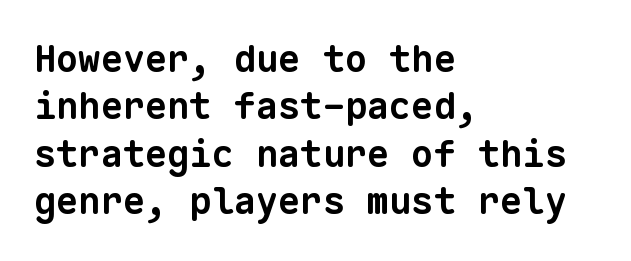
{"serif": "no", "bold": "yes", "weight": "bold", "width": "normal", "stroke_contrast": "low", "x_height": "medium", "monospaced": "yes", "underline": "no", "align": "left", "line_spacing": "normal", "line_spacing_ratio": 1.28, "letter_spacing": "normal", "letter_spacing_em": 0.0, "glyph_px": 37}
